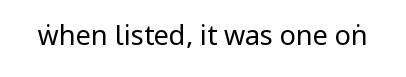
{"italic": "no", "bold": "no", "underline": "no", "letter_spacing": "normal", "letter_spacing_em": 0.0, "glyph_px": 27}
